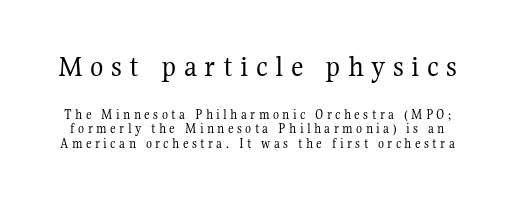
{"serif": "yes", "italic": "no", "bold": "no", "weight": "regular", "width": "normal", "stroke_contrast": "medium", "x_height": "medium", "monospaced": "no", "underline": "no", "line_spacing": "tight", "line_spacing_ratio": 1.06, "letter_spacing": "wide", "letter_spacing_em": 0.24, "larger_block": "first", "size_ratio": 2.21, "glyph_px": 31}
